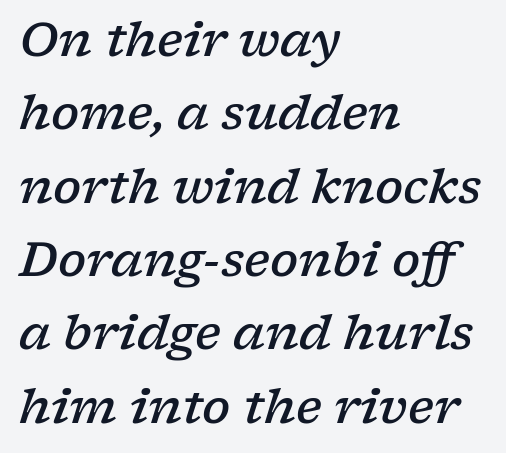
The image shows 47 px semibold, wide serif type, italic (leaning right); set left-aligned, normal line spacing (1.56x), normal letter spacing, not underlined; low stroke contrast and a medium x-height.
